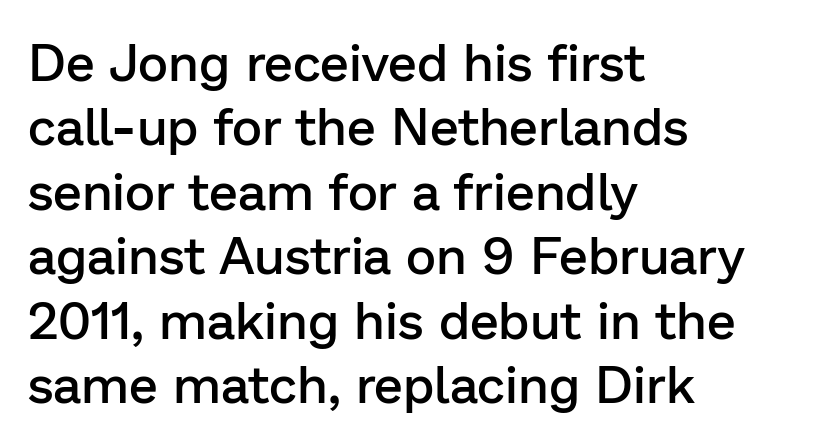
The image shows 52 px semibold sans-serif type, upright; set left-aligned, line spacing 1.24x, normal letter spacing, not underlined; low stroke contrast and a medium x-height.
